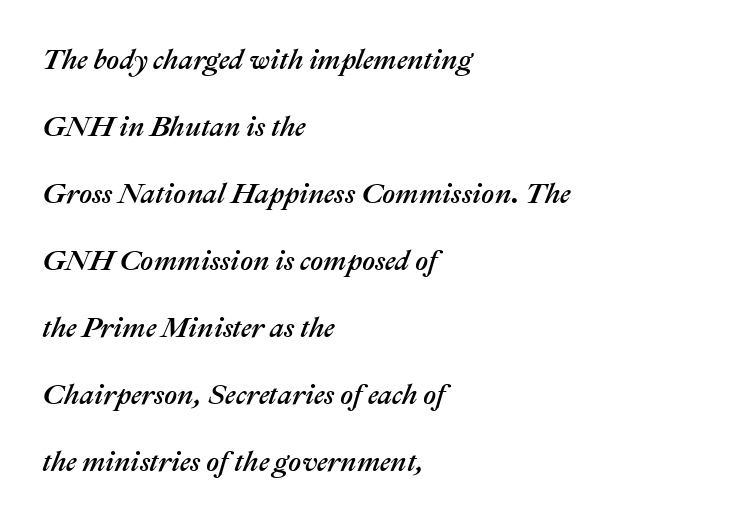
{"italic": "yes", "lean": "right", "slant_degrees": 22, "width": "normal", "stroke_contrast": "medium", "x_height": "medium", "monospaced": "no", "underline": "no", "align": "left", "line_spacing": "loose", "line_spacing_ratio": 2.39, "letter_spacing": "normal", "letter_spacing_em": 0.0, "glyph_px": 28}
